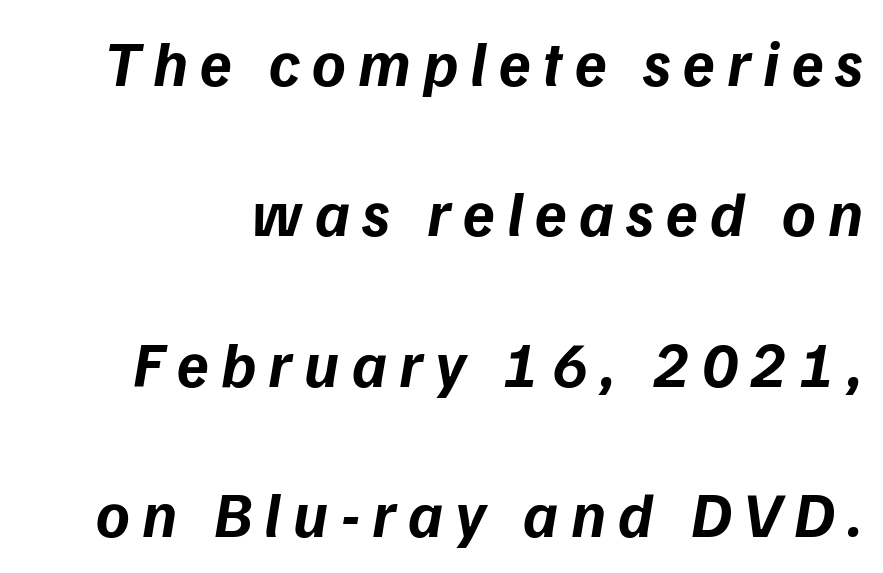
The image shows 64 px bold sans-serif type; set loose line spacing (2.35x), not underlined; low stroke contrast and a medium x-height.
